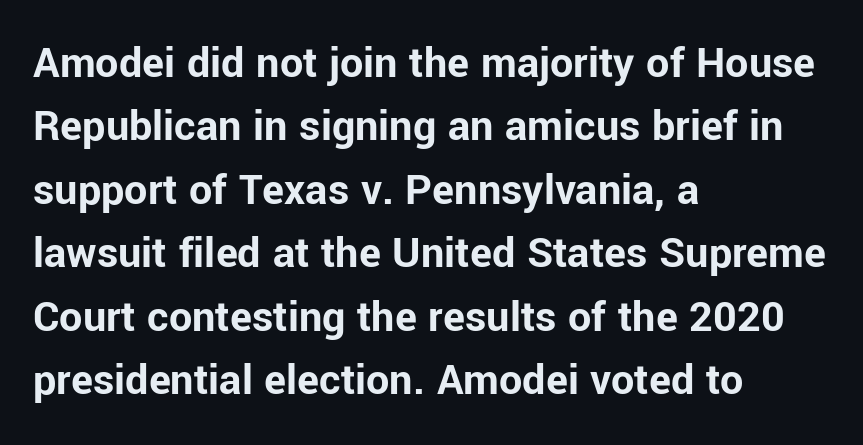
The image shows 46 px bold sans-serif type, upright; set left-aligned, normal line spacing (1.38x), normal letter spacing, not underlined; low stroke contrast and a medium x-height.
